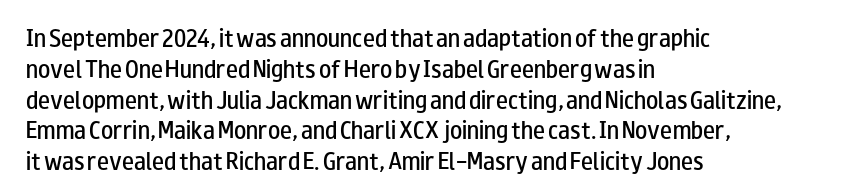
{"italic": "no", "bold": "semi", "underline": "no", "align": "left", "line_spacing": "normal", "line_spacing_ratio": 1.54, "letter_spacing": "normal", "letter_spacing_em": 0.0, "glyph_px": 20}
